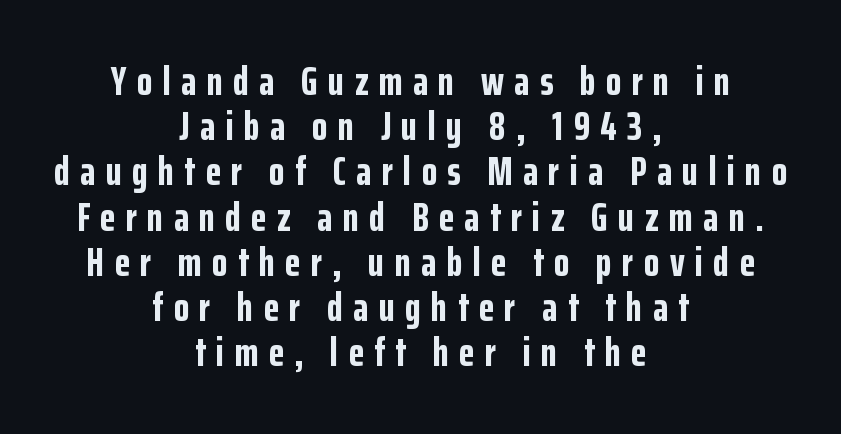
Plenty of ink on the page — the face is bold. Looks like regular typesetting: each glyph gets only the width it needs. The glyphs are unaccompanied by any horizontal stroke below them. Posture: straight, roman, zero tilt. In CSS terms this would be text-align: center. Horizontal bands of white between lines are thin slivers.
